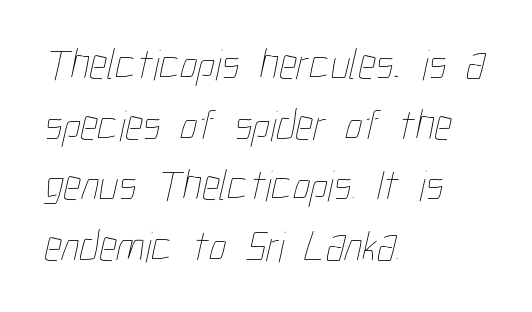
{"bold": "no", "weight": "thin", "width": "condensed", "stroke_contrast": "low", "x_height": "medium", "monospaced": "no", "underline": "no", "align": "left", "line_spacing": "normal", "line_spacing_ratio": 1.38, "letter_spacing": "normal", "letter_spacing_em": 0.0, "glyph_px": 44}
